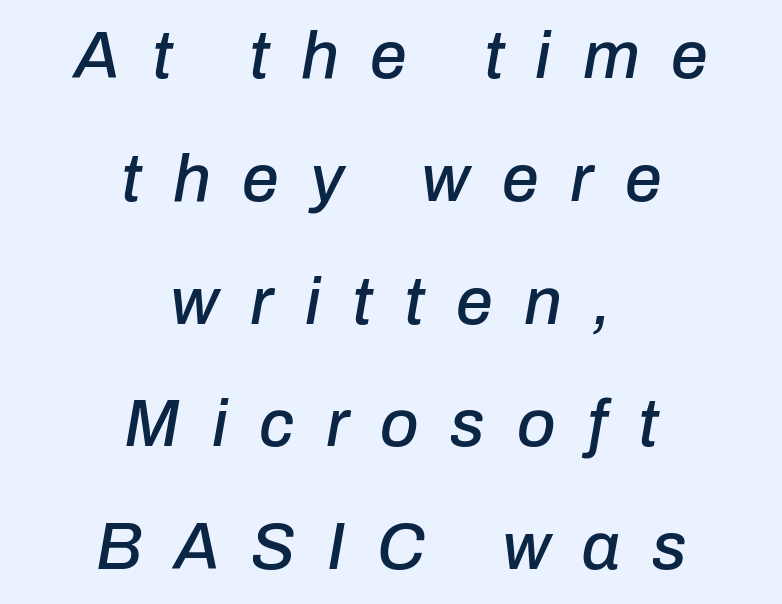
The image shows 66 px text type, italic (leaning right); set centered, line spacing 1.86x, unusually wide letter spacing (+0.48 em), not underlined; low stroke contrast and a medium x-height.
